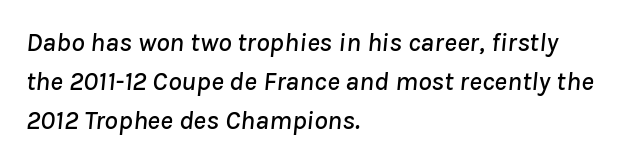
Q: Is the text italic (slanted)? A: Yes, it leans right by about 8 degrees.
Q: Is the text underlined? A: No.
Q: How is the paragraph aligned? A: Left-aligned.
Q: Is the spacing between letters normal or unusually wide? A: Normal.
Q: Is the spacing between lines tight, normal or loose? A: Normal.
